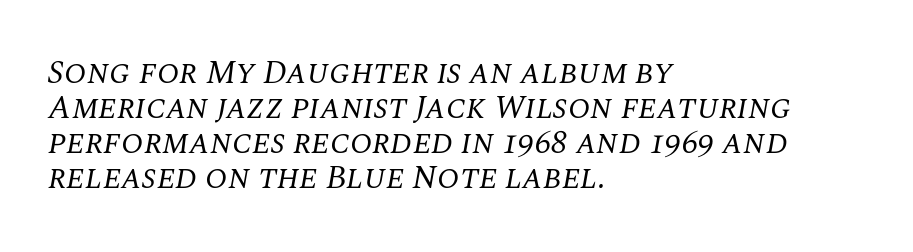
The image shows 33 px regular-weight serif type, italic (leaning right); set left-aligned, tight line spacing (1.06x), normal letter spacing, not underlined; medium stroke contrast and a large x-height.
